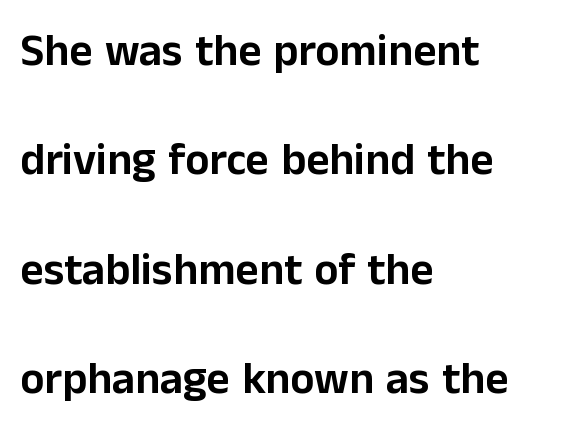
Q: Is the text italic (slanted)? A: No, it is upright.
Q: Is the typeface a serif or a sans-serif typeface? A: Sans-serif.
Q: Is the text underlined? A: No.
Q: How is the paragraph aligned? A: Left-aligned.
Q: Is the spacing between letters normal or unusually wide? A: Normal.
Q: Is the spacing between lines tight, normal or loose? A: Loose.
Q: Width (condensed, normal, or wide)? A: Normal.
Q: Stroke contrast? A: Low.
Q: x-height? A: Medium.
Q: Monospaced? A: No.
